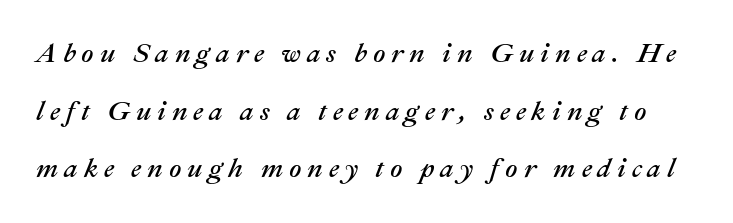
{"italic": "yes", "lean": "right", "slant_degrees": 22, "underline": "no", "line_spacing": "loose", "line_spacing_ratio": 2.13, "letter_spacing": "wide", "letter_spacing_em": 0.22, "glyph_px": 27}
